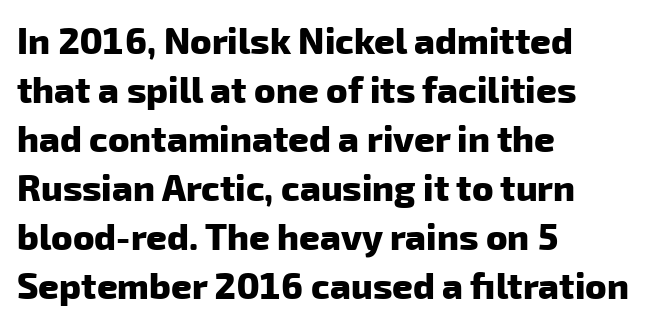
Q: Is the text bold? A: Yes.
Q: Is the typeface a serif or a sans-serif typeface? A: Sans-serif.
Q: Is the text underlined? A: No.
Q: How is the paragraph aligned? A: Left-aligned.
Q: Is the spacing between letters normal or unusually wide? A: Normal.
Q: Is the spacing between lines tight, normal or loose? A: Normal.
Q: Width (condensed, normal, or wide)? A: Normal.
Q: Stroke contrast? A: Low.
Q: x-height? A: Medium.
Q: Monospaced? A: No.
